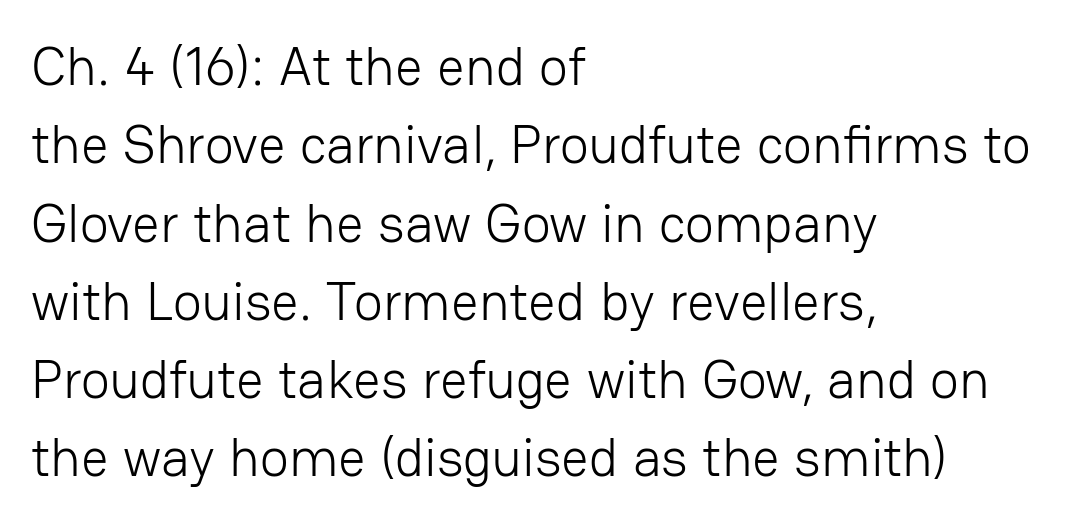
The image shows 54 px light sans-serif type, upright; set left-aligned, normal line spacing (1.45x), normal letter spacing, not underlined; low stroke contrast and a medium x-height.
